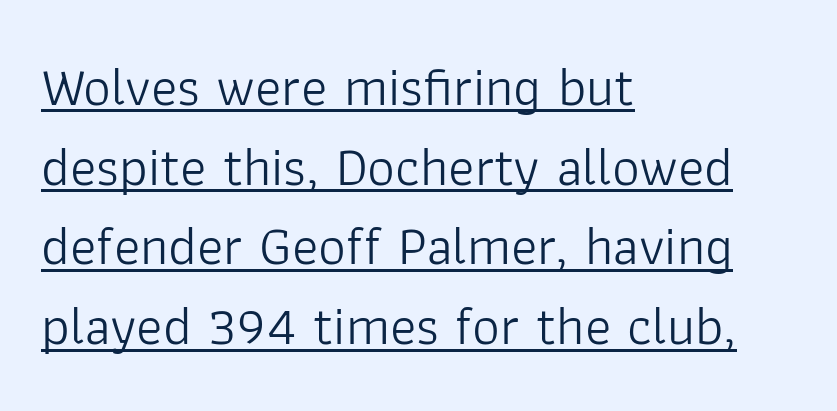
Q: Is the text bold? A: No.
Q: Is the text italic (slanted)? A: No, it is upright.
Q: Is the typeface a serif or a sans-serif typeface? A: Sans-serif.
Q: Is the text underlined? A: Yes.
Q: How is the paragraph aligned? A: Left-aligned.
Q: Is the spacing between letters normal or unusually wide? A: Normal.
Q: Is the spacing between lines tight, normal or loose? A: Normal.
Q: Width (condensed, normal, or wide)? A: Normal.
Q: Stroke contrast? A: Low.
Q: x-height? A: Medium.
Q: Monospaced? A: No.
